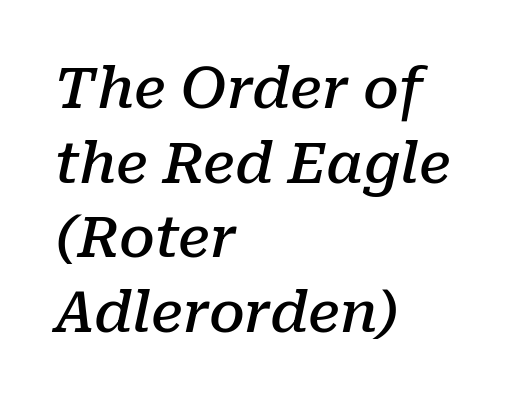
The image shows 57 px semibold serif type, italic (leaning right); set left-aligned, normal line spacing (1.31x), normal letter spacing, not underlined; low stroke contrast and a medium x-height.
